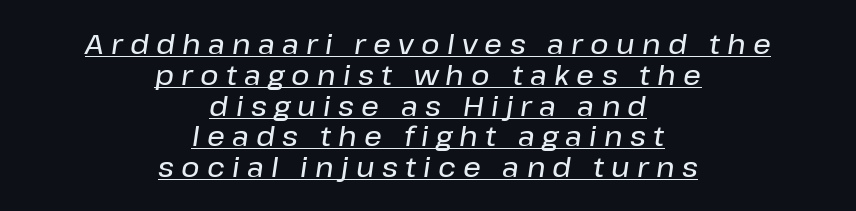
The image shows 28 px text type, italic (leaning right); set centered, tight line spacing (1.1x), unusually wide letter spacing (+0.26 em), underlined; low stroke contrast and a medium x-height.
